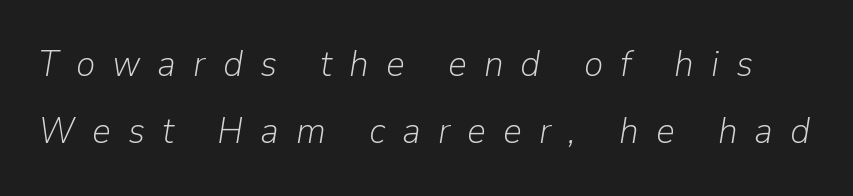
Spacing verdict: proportional, widths tailored to each character. Compared with typical body copy, the letter spacing here is much looser. In terms of posture, this sample is oblique. Glance below the letters and you will spot only blank space.
